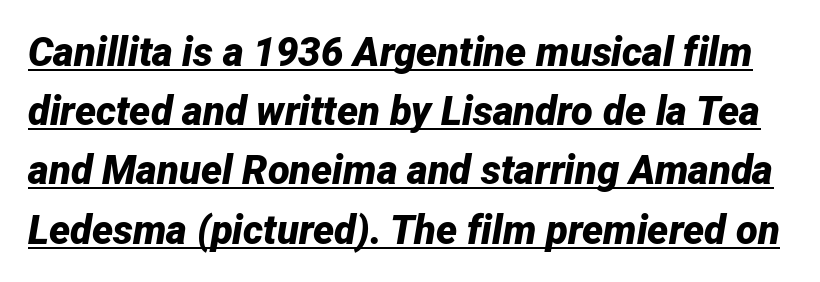
{"italic": "yes", "lean": "right", "slant_degrees": 12, "bold": "yes", "weight": "bold", "width": "normal", "stroke_contrast": "low", "x_height": "medium", "monospaced": "no", "underline": "yes", "line_spacing": "normal", "line_spacing_ratio": 1.48, "letter_spacing": "normal", "letter_spacing_em": 0.0, "glyph_px": 40}
